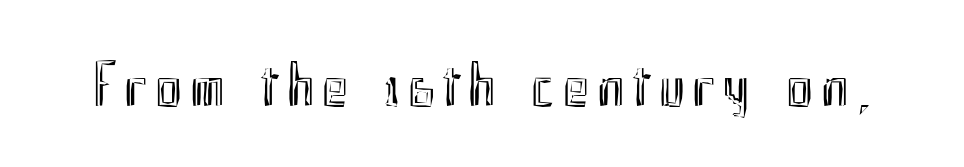
{"italic": "no", "width": "condensed", "x_height": "small", "monospaced": "no", "underline": "no", "glyph_px": 63}
